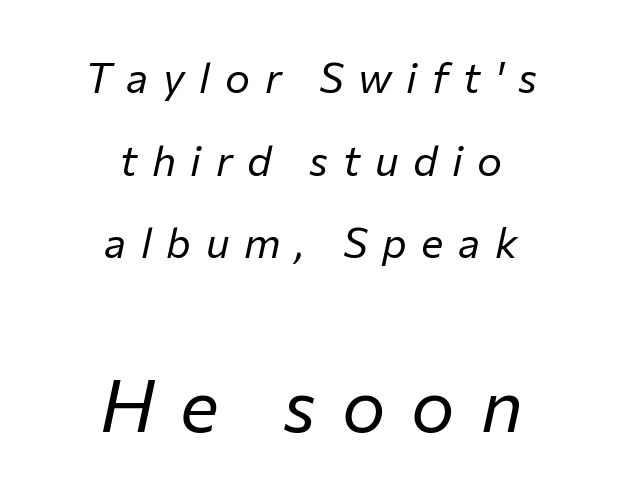
Q: Is the text bold? A: No.
Q: Is the text italic (slanted)? A: Yes, it leans right by about 12 degrees.
Q: Is the text underlined? A: No.
Q: How is the paragraph aligned? A: Centered.
Q: Is the spacing between letters normal or unusually wide? A: Unusually wide.
Q: Is the spacing between lines tight, normal or loose? A: Loose.
Q: Which block of text is set in a larger size, the first (top) or the second (bottom)? A: The second (bottom) one.
Q: Width (condensed, normal, or wide)? A: Normal.
Q: Stroke contrast? A: Low.
Q: x-height? A: Medium.
Q: Monospaced? A: No.
